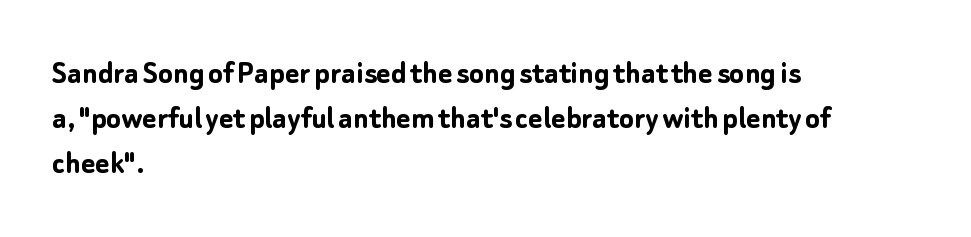
{"serif": "no", "italic": "no", "bold": "yes", "weight": "semibold", "width": "normal", "stroke_contrast": "low", "x_height": "medium", "monospaced": "no", "underline": "no", "align": "left", "line_spacing": "normal", "line_spacing_ratio": 1.33, "letter_spacing": "normal", "letter_spacing_em": 0.0, "glyph_px": 34}
